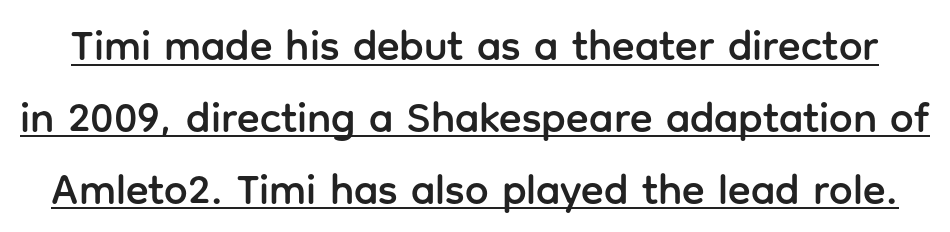
Posture: vertical. This rendering features underlined lettering. Looks like regular typesetting: each glyph gets only the width it needs. Look at the tracking — it's just the regular setting, nothing added.
